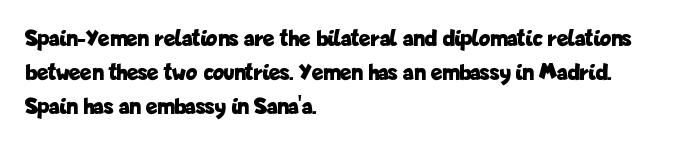
Q: Is the text bold? A: Yes.
Q: Is the text italic (slanted)? A: No, it is upright.
Q: Is the text underlined? A: No.
Q: How is the paragraph aligned? A: Left-aligned.
Q: Is the spacing between letters normal or unusually wide? A: Normal.
Q: Is the spacing between lines tight, normal or loose? A: Normal.
